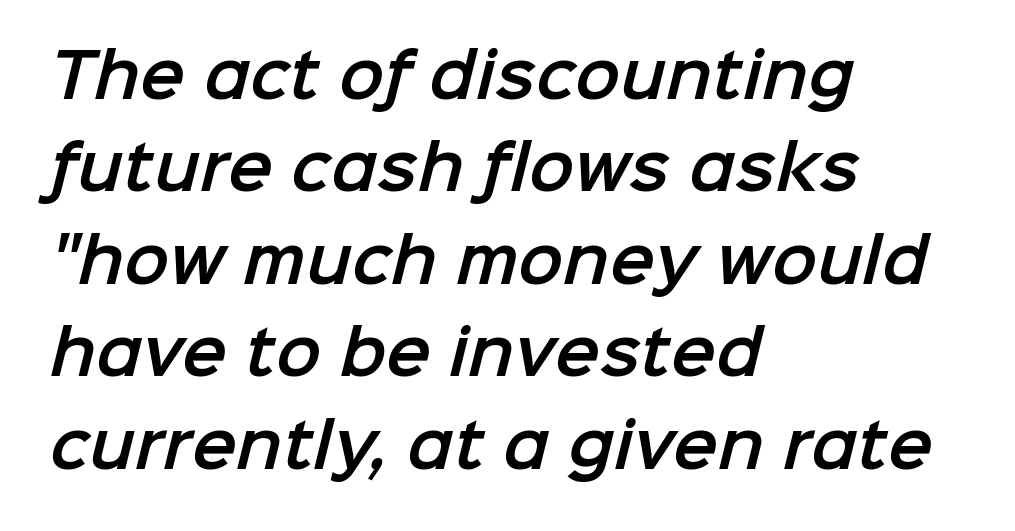
{"serif": "no", "width": "normal", "stroke_contrast": "low", "x_height": "medium", "monospaced": "no", "underline": "no", "align": "left", "line_spacing": "normal", "line_spacing_ratio": 1.54, "letter_spacing": "normal", "letter_spacing_em": 0.0, "glyph_px": 60}
